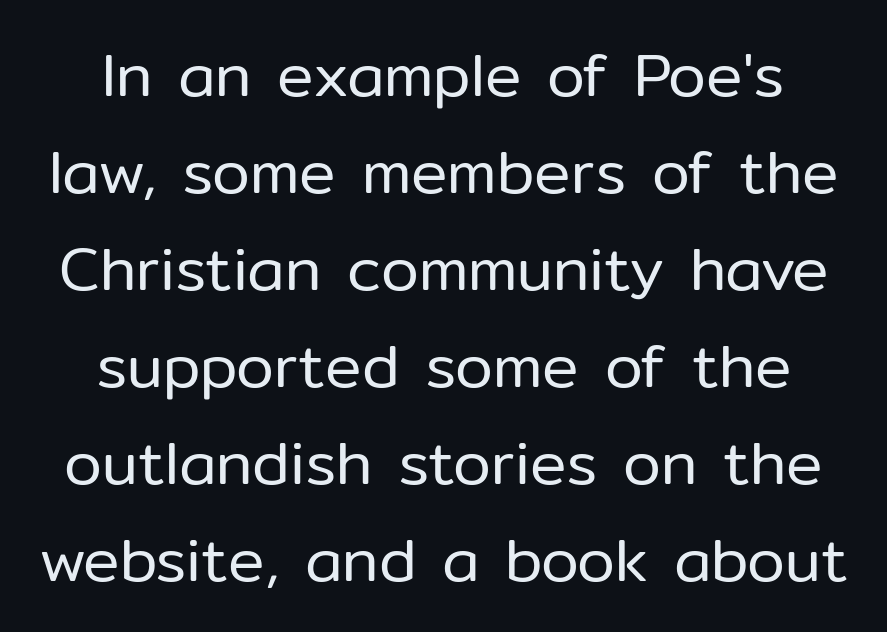
The image shows 61 px regular-weight sans-serif type, upright; set centered, normal line spacing (1.59x), normal letter spacing, not underlined; low stroke contrast and a medium x-height.
